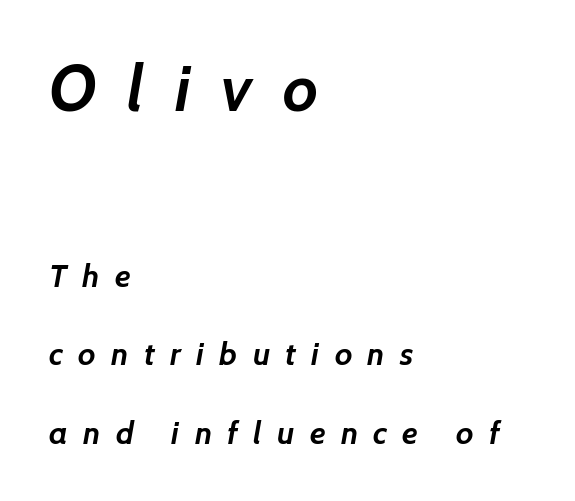
The image shows 64 px semibold sans-serif type; set left-aligned, loose line spacing (2.44x), unusually wide letter spacing (+0.48 em), not underlined; the first (top) block is 2.0x larger; low stroke contrast and a medium x-height.
